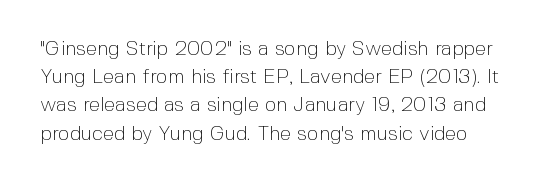
The image shows 20 px text type, upright; set normal line spacing (1.41x), normal letter spacing, not underlined.
